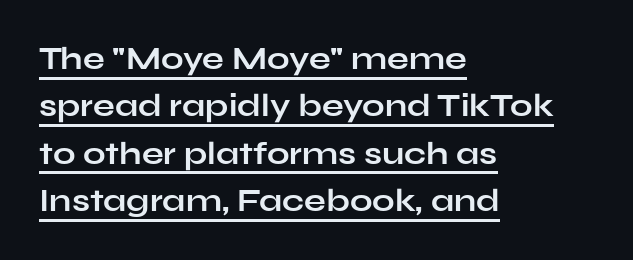
The image shows 32 px bold, wide sans-serif type, upright; set left-aligned, normal line spacing (1.48x), normal letter spacing, underlined; low stroke contrast and a medium x-height.
